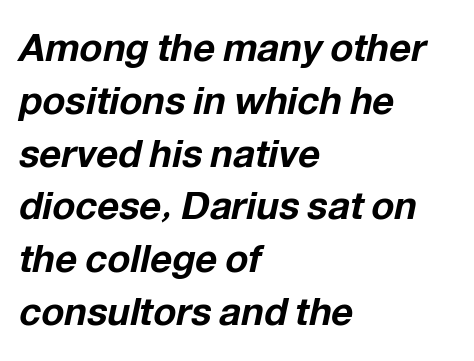
Check under the words: just untouched page. In CSS terms this would be text-align: left. This sample uses an oblique cut, with every glyph tilted off the vertical. Tracking value appears to be zero — textbook default spacing.
